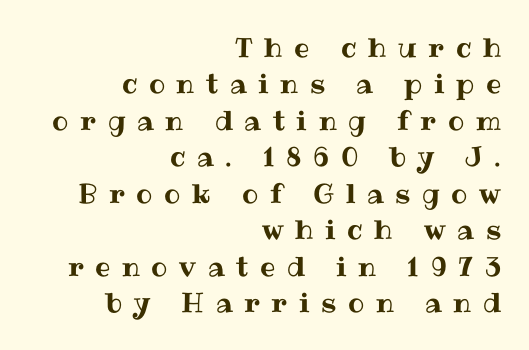
The image shows 27 px text type, upright; set right-aligned, normal line spacing (1.35x), unusually wide letter spacing (+0.43 em), not underlined.
